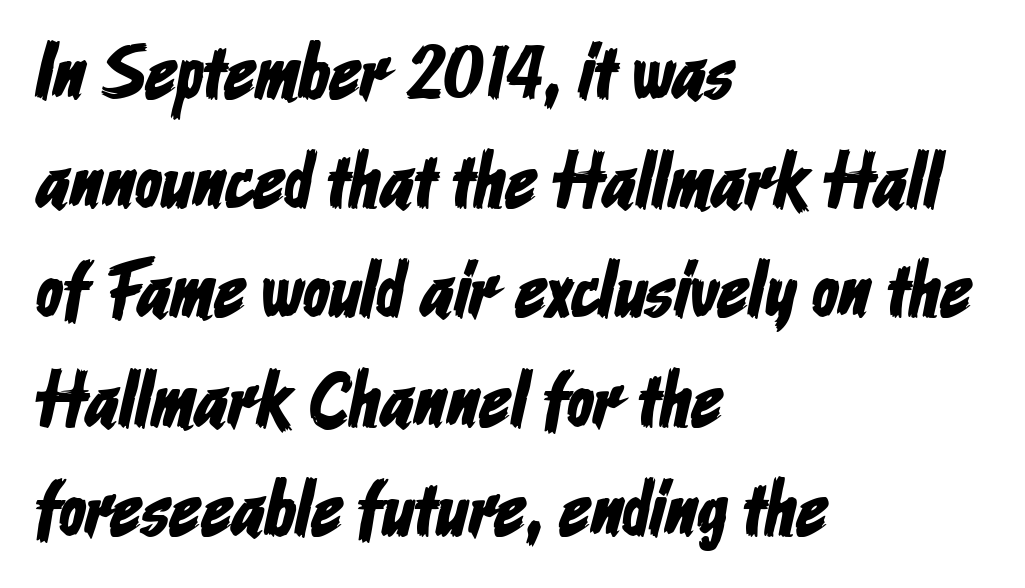
If you measured baseline to baseline, you'd find a middling distance. The glyphs in this specimen are sans serif. Think of a printed novel: that variable character pitch is what you see here. The tracking reads as untouched default to a designer's eye. Rule under the text: the space is simply empty. Reading down the block, your eye returns to a fixed left position each line.
